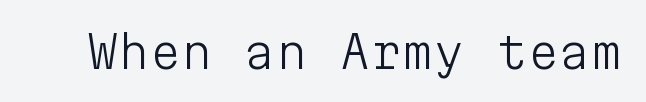
The face used here is monospaced, like something from a code editor. Has an underline been added? It has not. The letters stand upright; this is a roman face. There is no visible air inserted between adjacent glyphs.
